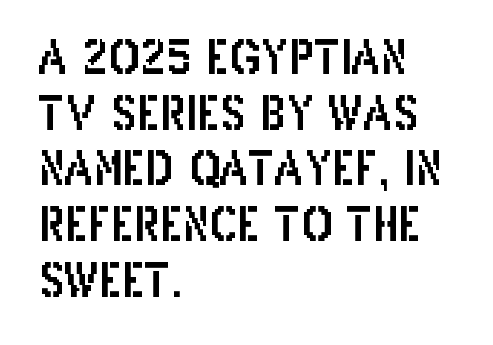
Q: Is the text italic (slanted)? A: No, it is upright.
Q: Is the typeface a serif or a sans-serif typeface? A: Sans-serif.
Q: Is the text underlined? A: No.
Q: How is the paragraph aligned? A: Left-aligned.
Q: Is the spacing between letters normal or unusually wide? A: Normal.
Q: Width (condensed, normal, or wide)? A: Condensed.
Q: Stroke contrast? A: Low.
Q: x-height? A: Large.
Q: Monospaced? A: No.
